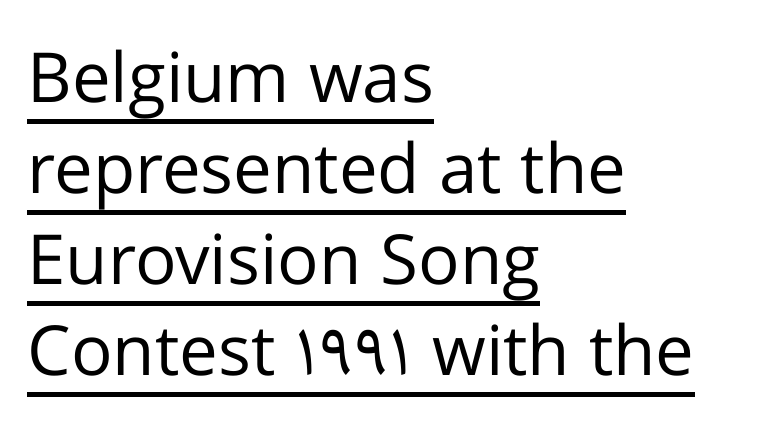
The image shows 69 px regular-weight sans-serif type, upright; set left-aligned, normal line spacing (1.32x), normal letter spacing, underlined; low stroke contrast and a medium x-height.
